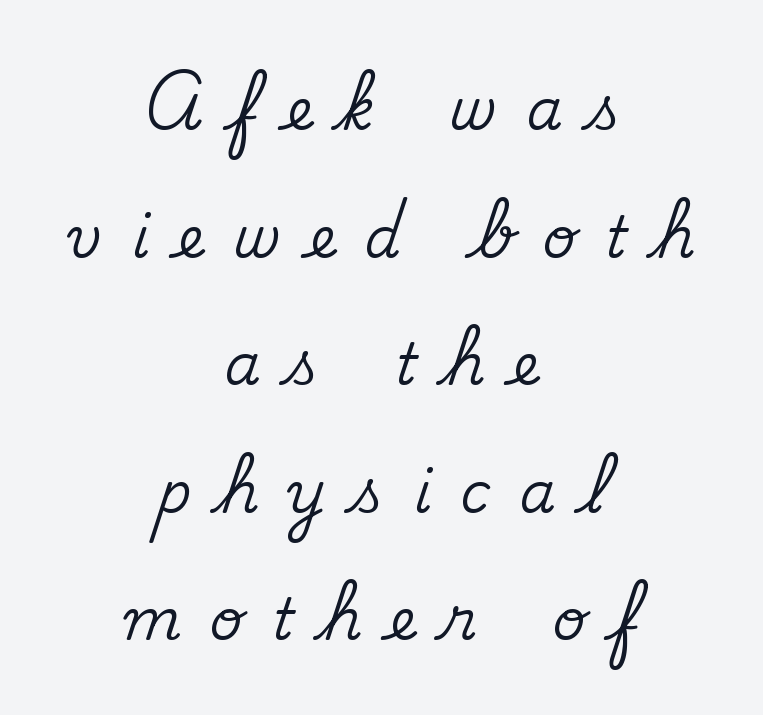
The specimen omits any rule beneath the text block's lines. This sample has the flowing, uneven cadence of proportional lettering. The lines are spread far apart with generous leading.
